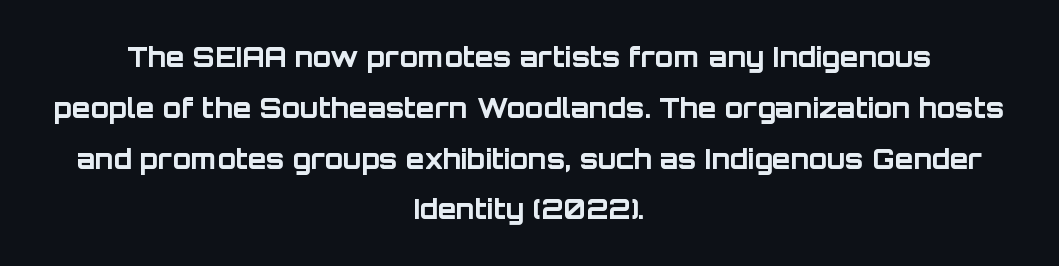
Q: Is the text bold? A: Yes.
Q: Is the text italic (slanted)? A: No, it is upright.
Q: Is the text underlined? A: No.
Q: How is the paragraph aligned? A: Centered.
Q: Is the spacing between letters normal or unusually wide? A: Normal.
